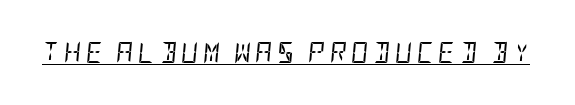
Q: Is the text bold? A: No.
Q: Is the text italic (slanted)? A: Yes, it leans right by about 5 degrees.
Q: Is the text underlined? A: Yes.
Q: Is the spacing between letters normal or unusually wide? A: Unusually wide.
